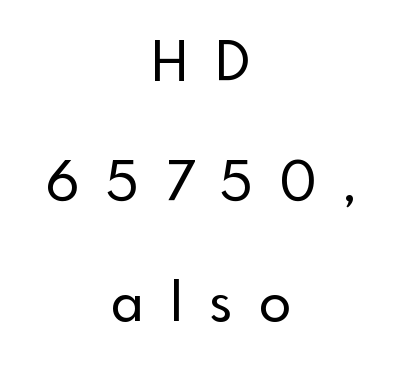
The image shows 53 px sans-serif type, upright; set centered, loose line spacing (2.26x), unusually wide letter spacing (+0.49 em), not underlined; a small x-height.
